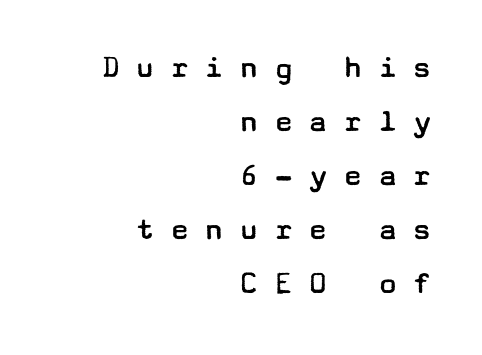
{"serif": "no", "italic": "no", "bold": "no", "weight": "regular", "width": "wide", "stroke_contrast": "low", "x_height": "medium", "underline": "no", "align": "right", "line_spacing": "normal", "line_spacing_ratio": 1.64, "letter_spacing": "wide", "letter_spacing_em": 0.45, "glyph_px": 33}
